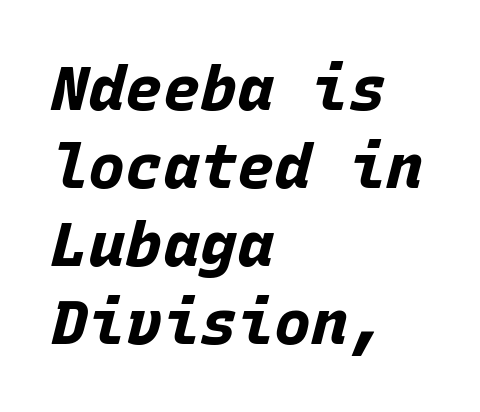
{"italic": "yes", "lean": "right", "slant_degrees": 15, "bold": "yes", "weight": "bold", "width": "normal", "stroke_contrast": "low", "x_height": "large", "monospaced": "yes", "underline": "no", "align": "left", "line_spacing": "normal", "line_spacing_ratio": 1.26, "letter_spacing": "normal", "letter_spacing_em": 0.0, "glyph_px": 62}
